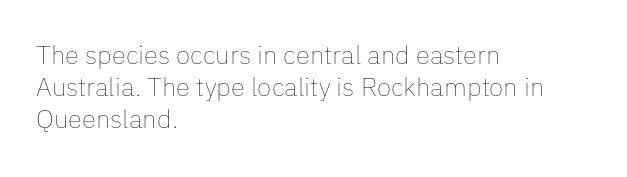
No letter is thick-stroked: the sample isn't bold. The lettering stays uniformly vertical, giving the passage a roman look. This sample uses plain, unmodified letter spacing. These lines stack with their left ends in a neat column. The gap between lines stays unmarked.
